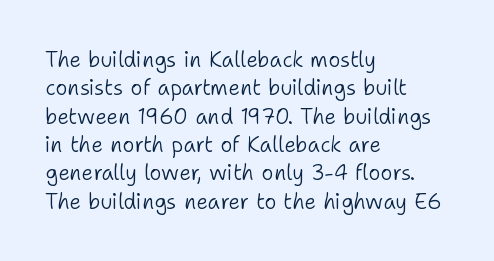
The image shows 21 px text type, upright; set left-aligned, normal line spacing (1.35x), normal letter spacing, not underlined.
